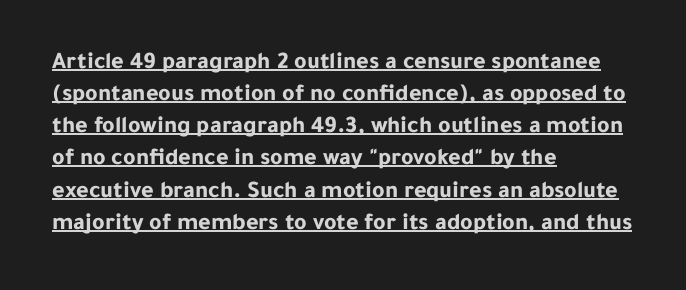
This rendering leaves character spacing at its baseline value. Notice how the passage keeps a crisp vertical edge on the left only. Each line of the rendering has a horizontal stroke beneath the glyphs. Baseline-to-baseline distance is the conventional proportion of letter height.
